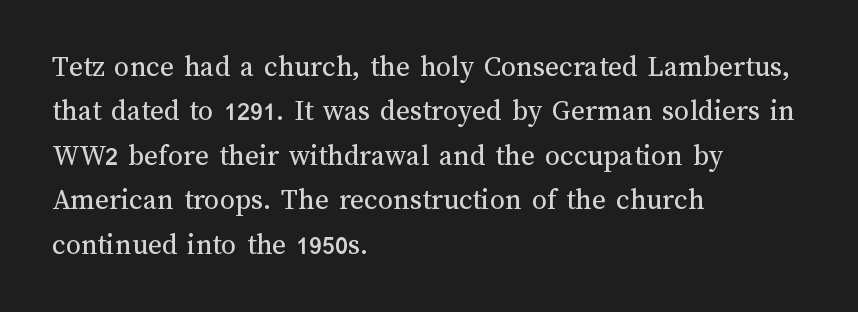
Students, observe: this is what conventionally led text looks like. Short note: letters normally spaced. When letters stand straight like this, we call the style roman or upright. Plain, unruled lines of type.
